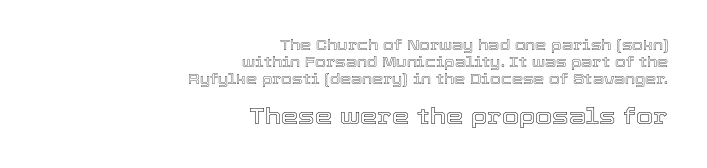
{"italic": "no", "underline": "no", "align": "right", "line_spacing_ratio": 1.2, "letter_spacing": "normal", "letter_spacing_em": 0.0, "larger_block": "second", "size_ratio": 1.57, "glyph_px": 22}
